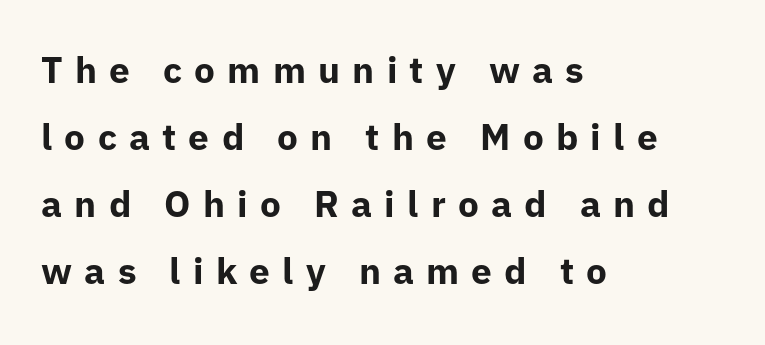
{"serif": "no", "italic": "no", "bold": "yes", "weight": "bold", "width": "normal", "stroke_contrast": "low", "x_height": "medium", "monospaced": "no", "underline": "no", "align": "left", "line_spacing_ratio": 1.81, "letter_spacing": "wide", "letter_spacing_em": 0.33, "glyph_px": 37}
